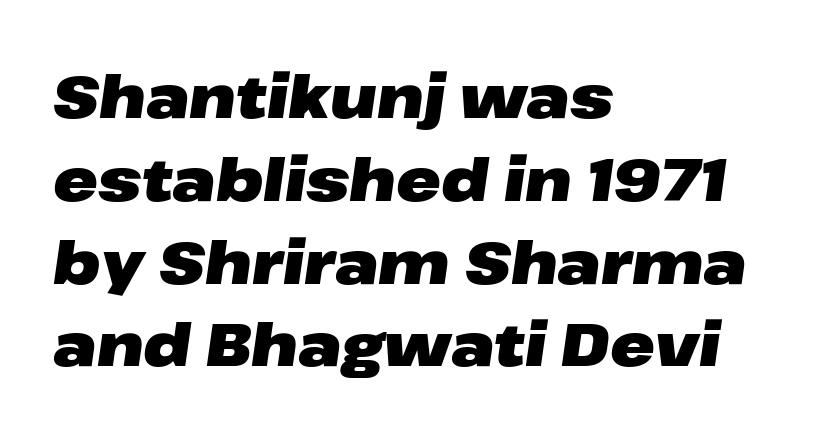
The image shows 60 px heavy, wide type, italic (leaning right); set left-aligned, normal line spacing (1.38x), normal letter spacing, not underlined; low stroke contrast and a medium x-height.
